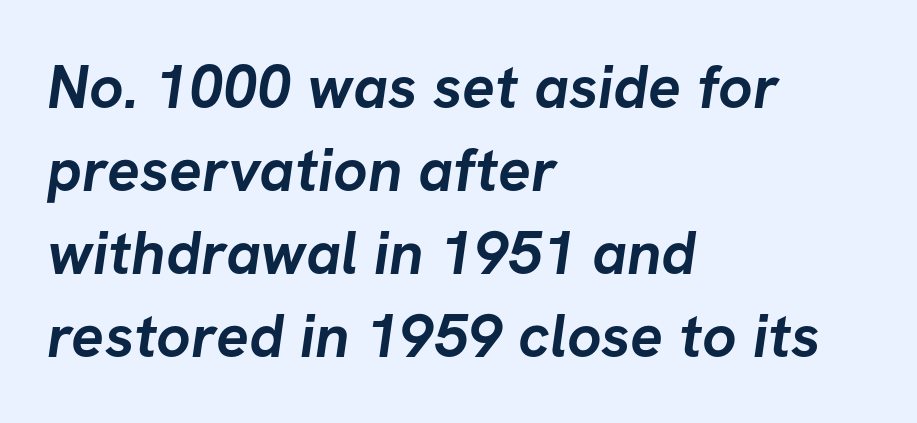
The image shows 61 px semibold sans-serif type; set left-aligned, normal line spacing (1.36x), normal letter spacing, not underlined; low stroke contrast and a medium x-height.
